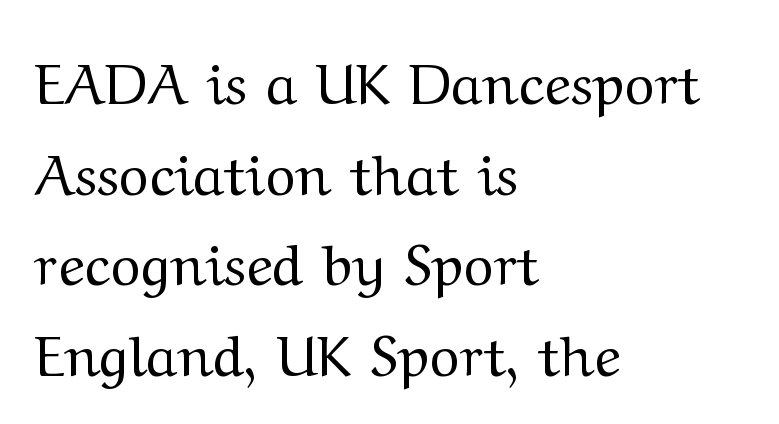
Q: Is the text bold? A: No.
Q: Is the text italic (slanted)? A: No, it is upright.
Q: Is the typeface a serif or a sans-serif typeface? A: Serif.
Q: Is the text underlined? A: No.
Q: How is the paragraph aligned? A: Left-aligned.
Q: Is the spacing between letters normal or unusually wide? A: Normal.
Q: Is the spacing between lines tight, normal or loose? A: Normal.
Q: Width (condensed, normal, or wide)? A: Wide.
Q: Stroke contrast? A: Medium.
Q: x-height? A: Medium.
Q: Monospaced? A: No.
